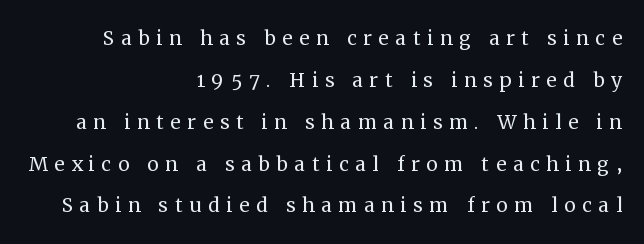
{"italic": "no", "bold": "no", "underline": "no", "align": "right", "line_spacing": "normal", "line_spacing_ratio": 1.61, "letter_spacing": "wide", "letter_spacing_em": 0.25, "glyph_px": 26}
